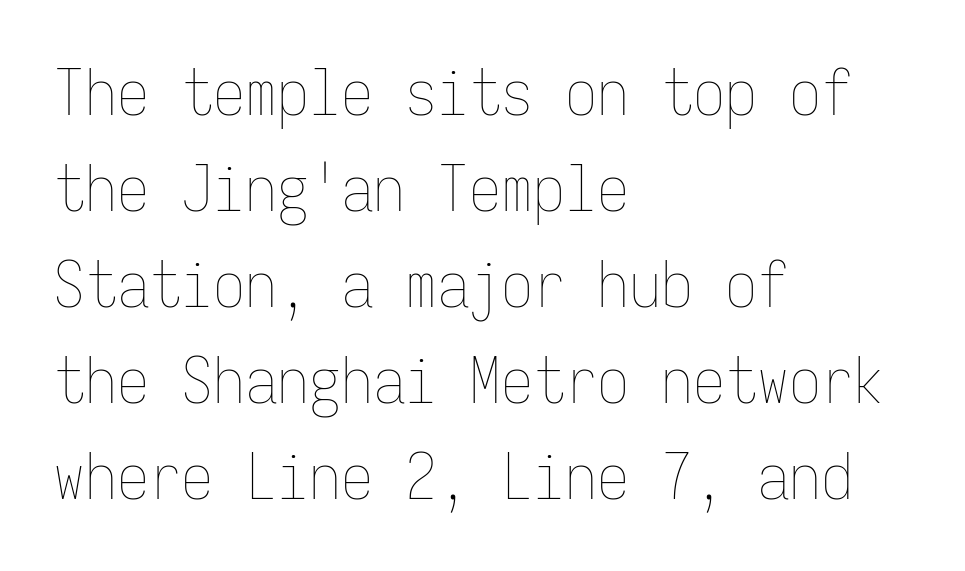
Q: Is the text bold? A: No.
Q: Is the text italic (slanted)? A: No, it is upright.
Q: Is the text underlined? A: No.
Q: How is the paragraph aligned? A: Left-aligned.
Q: Is the spacing between letters normal or unusually wide? A: Normal.
Q: Is the spacing between lines tight, normal or loose? A: Normal.
Q: Width (condensed, normal, or wide)? A: Condensed.
Q: Stroke contrast? A: Low.
Q: x-height? A: Medium.
Q: Monospaced? A: Yes.
